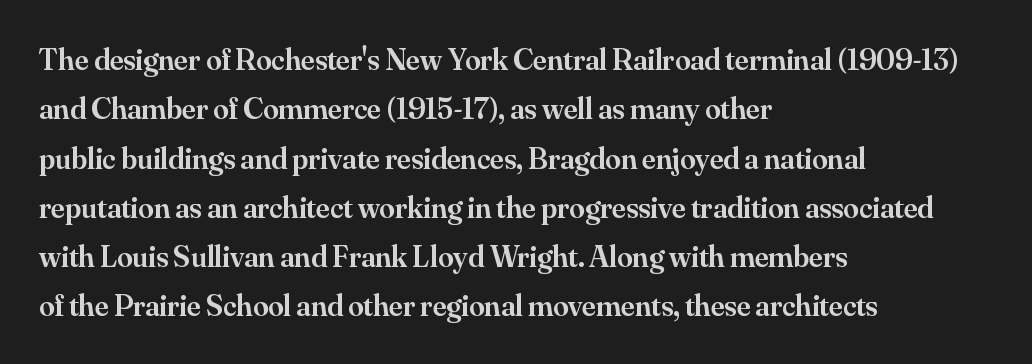
{"serif": "yes", "italic": "no", "bold": "semi", "weight": "semibold", "width": "normal", "stroke_contrast": "medium", "x_height": "small", "monospaced": "no", "underline": "no", "align": "left", "line_spacing": "normal", "line_spacing_ratio": 1.59, "letter_spacing": "normal", "letter_spacing_em": 0.0, "glyph_px": 31}
